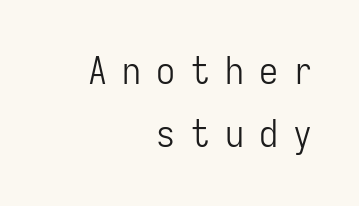
Q: Is the text bold? A: No.
Q: Is the text italic (slanted)? A: No, it is upright.
Q: Is the typeface a serif or a sans-serif typeface? A: Sans-serif.
Q: Is the text underlined? A: No.
Q: How is the paragraph aligned? A: Right-aligned.
Q: Is the spacing between letters normal or unusually wide? A: Unusually wide.
Q: Is the spacing between lines tight, normal or loose? A: Normal.
Q: Width (condensed, normal, or wide)? A: Condensed.
Q: Stroke contrast? A: Low.
Q: x-height? A: Medium.
Q: Monospaced? A: Yes.
